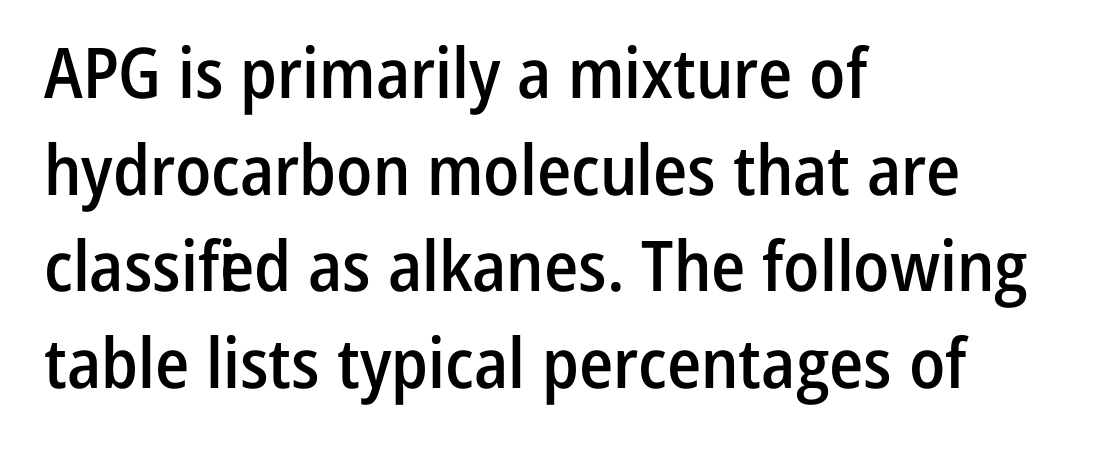
Q: Is the text bold? A: Semi-bold.
Q: Is the text italic (slanted)? A: No, it is upright.
Q: Is the typeface a serif or a sans-serif typeface? A: Sans-serif.
Q: Is the text underlined? A: No.
Q: How is the paragraph aligned? A: Left-aligned.
Q: Is the spacing between letters normal or unusually wide? A: Normal.
Q: Is the spacing between lines tight, normal or loose? A: Normal.
Q: Width (condensed, normal, or wide)? A: Condensed.
Q: Stroke contrast? A: Low.
Q: x-height? A: Medium.
Q: Monospaced? A: No.
